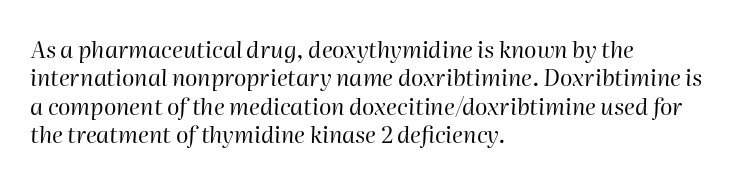
The image shows 23 px text type, italic (leaning right); set left-aligned, line spacing 1.23x, normal letter spacing, not underlined.
